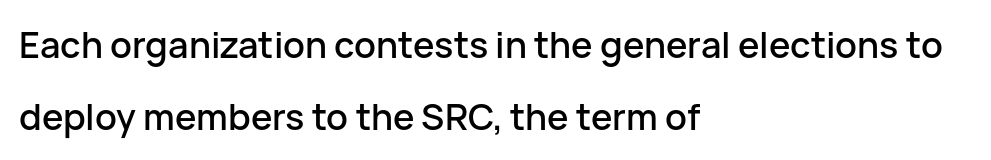
Q: Is the text italic (slanted)? A: No, it is upright.
Q: Is the typeface a serif or a sans-serif typeface? A: Sans-serif.
Q: Is the text underlined? A: No.
Q: How is the paragraph aligned? A: Left-aligned.
Q: Is the spacing between letters normal or unusually wide? A: Normal.
Q: Is the spacing between lines tight, normal or loose? A: Loose.
Q: Width (condensed, normal, or wide)? A: Normal.
Q: Stroke contrast? A: Low.
Q: x-height? A: Medium.
Q: Monospaced? A: No.
